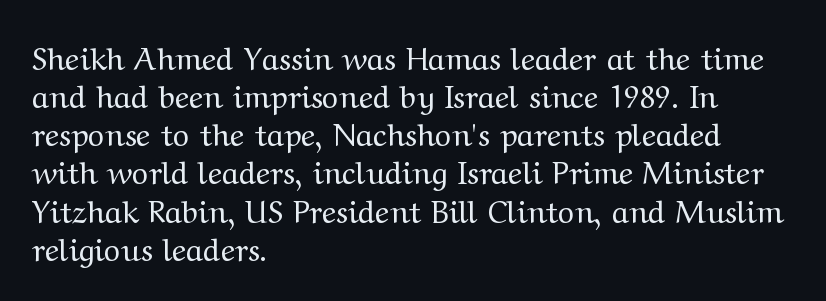
Proportional: the letters do not fall into vertical columns. The lines in this sample share a left origin and differ only in where they stop. Inter-character spacing is left at the font's built-in metrics. Descender tails drop into unmarked territory. The letters carry serifs — small finishing strokes at the ends of their stems.
